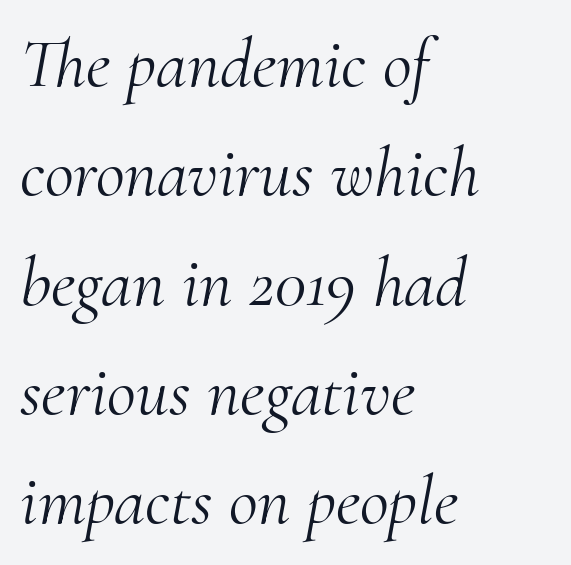
Q: Is the text bold? A: No.
Q: Is the text italic (slanted)? A: Yes, it leans right by about 10 degrees.
Q: Is the typeface a serif or a sans-serif typeface? A: Serif.
Q: Is the text underlined? A: No.
Q: How is the paragraph aligned? A: Left-aligned.
Q: Is the spacing between letters normal or unusually wide? A: Normal.
Q: Is the spacing between lines tight, normal or loose? A: Normal.
Q: Width (condensed, normal, or wide)? A: Normal.
Q: Stroke contrast? A: Medium.
Q: x-height? A: Small.
Q: Monospaced? A: No.
